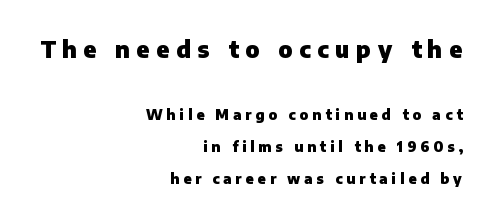
Q: Is the text bold? A: Yes.
Q: Is the text italic (slanted)? A: No, it is upright.
Q: Is the text underlined? A: No.
Q: How is the paragraph aligned? A: Right-aligned.
Q: Is the spacing between letters normal or unusually wide? A: Unusually wide.
Q: Is the spacing between lines tight, normal or loose? A: Loose.
Q: Which block of text is set in a larger size, the first (top) or the second (bottom)? A: The first (top) one.
